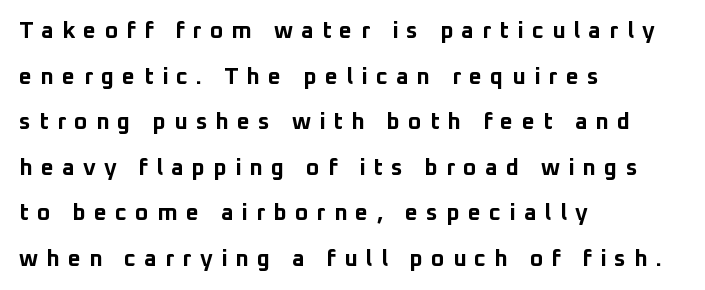
{"italic": "no", "bold": "yes", "underline": "no", "align": "left", "line_spacing": "loose", "line_spacing_ratio": 1.98, "letter_spacing": "wide", "letter_spacing_em": 0.35, "glyph_px": 23}
